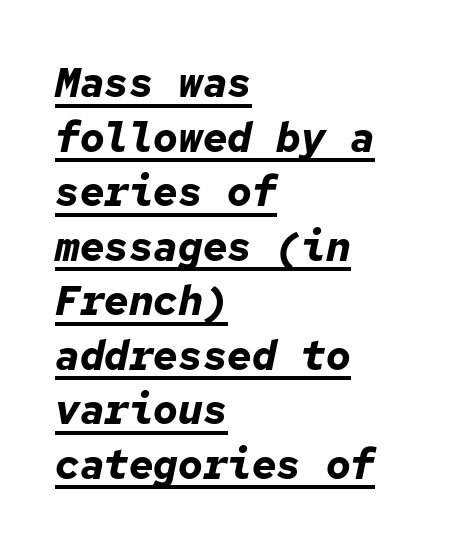
The image shows 41 px bold type, italic (leaning right), monospaced; set left-aligned, normal line spacing (1.33x), normal letter spacing, underlined; low stroke contrast and a medium x-height.
